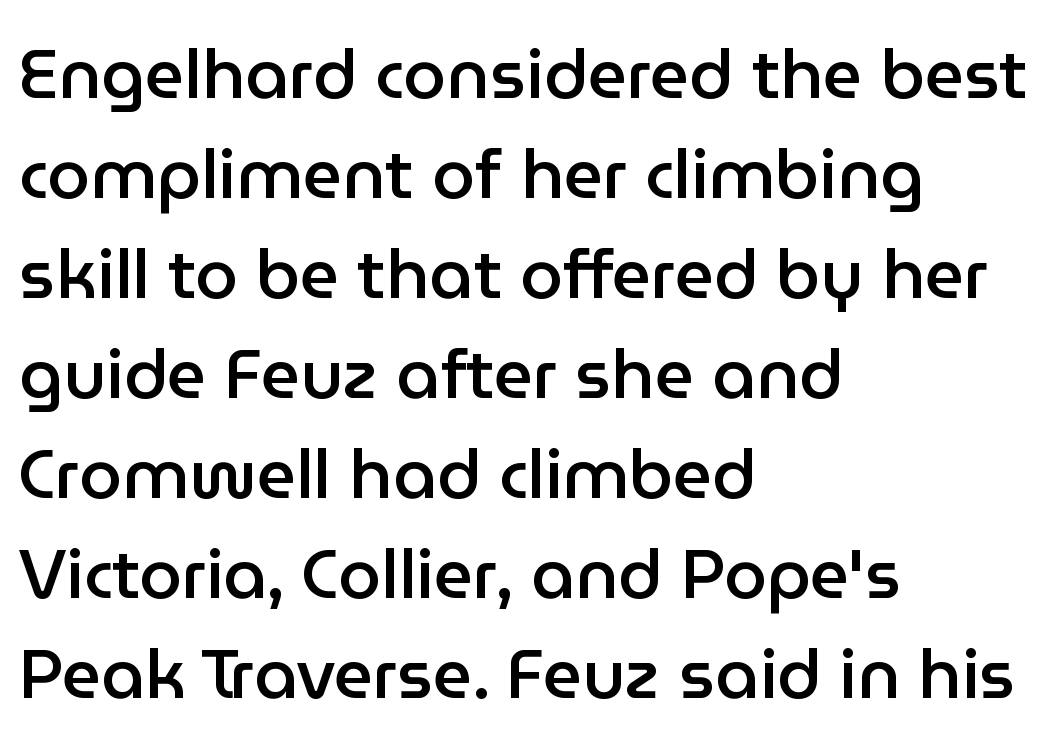
{"serif": "no", "italic": "no", "bold": "semi", "weight": "semibold", "width": "normal", "stroke_contrast": "low", "x_height": "medium", "monospaced": "no", "underline": "no", "align": "left", "line_spacing": "normal", "line_spacing_ratio": 1.45, "letter_spacing": "normal", "letter_spacing_em": 0.0, "glyph_px": 69}
